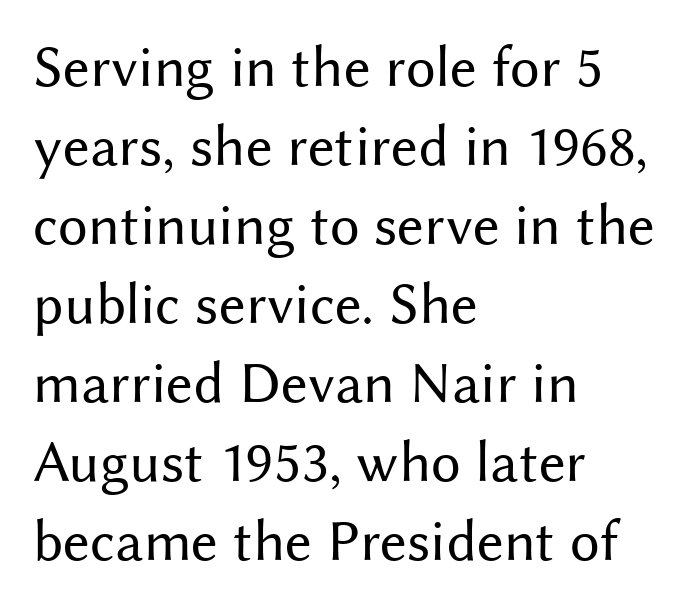
Q: Is the text bold? A: No.
Q: Is the text italic (slanted)? A: No, it is upright.
Q: Is the typeface a serif or a sans-serif typeface? A: Sans-serif.
Q: Is the text underlined? A: No.
Q: How is the paragraph aligned? A: Left-aligned.
Q: Is the spacing between letters normal or unusually wide? A: Normal.
Q: Is the spacing between lines tight, normal or loose? A: Normal.
Q: Width (condensed, normal, or wide)? A: Normal.
Q: Stroke contrast? A: Medium.
Q: x-height? A: Medium.
Q: Monospaced? A: No.
